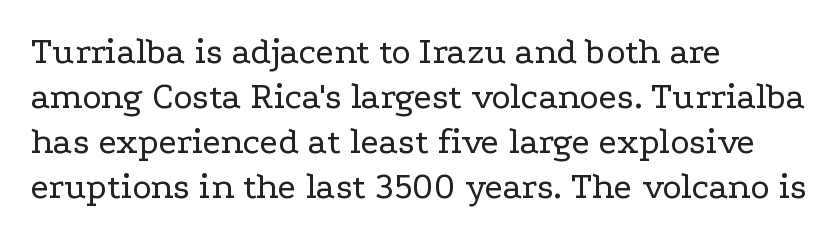
{"serif": "yes", "italic": "no", "bold": "no", "weight": "regular", "width": "wide", "stroke_contrast": "low", "x_height": "medium", "monospaced": "no", "underline": "no", "align": "left", "line_spacing_ratio": 1.22, "letter_spacing": "normal", "letter_spacing_em": 0.0, "glyph_px": 37}
